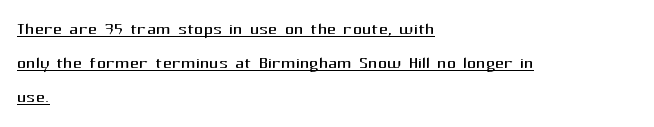
The image shows 23 px text type, upright; set left-aligned, normal line spacing (1.48x), normal letter spacing, underlined.
